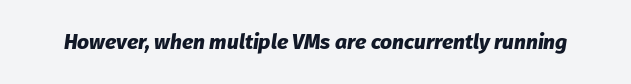
Q: Is the text bold? A: Yes.
Q: Is the text italic (slanted)? A: Yes, it leans right by about 8 degrees.
Q: Is the text underlined? A: No.
Q: Is the spacing between letters normal or unusually wide? A: Normal.
